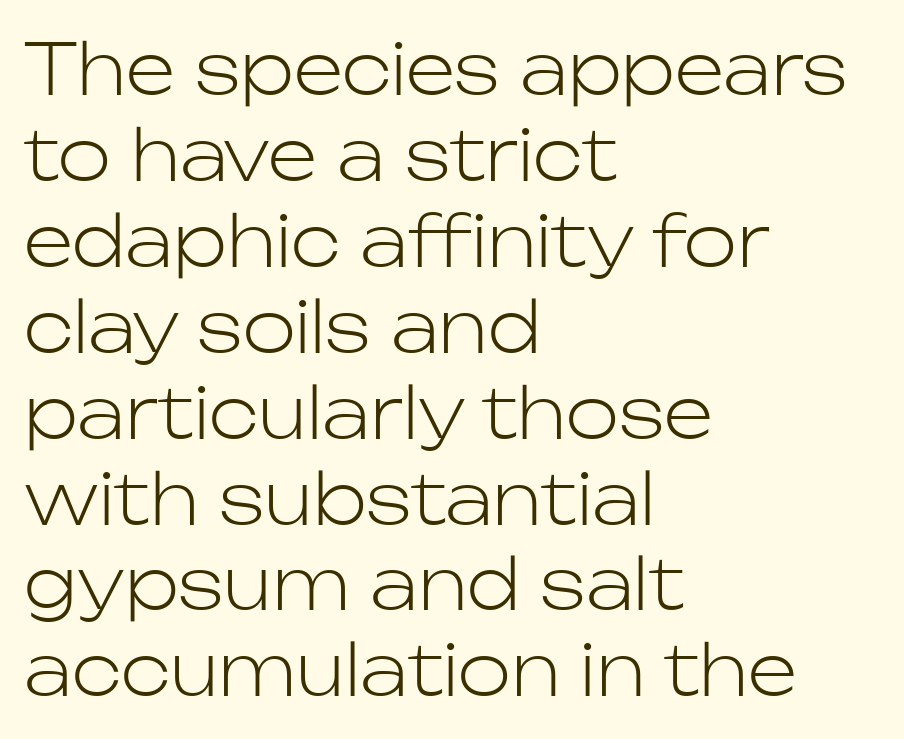
The image shows 71 px light sans-serif type, upright; set left-aligned, line spacing 1.21x, normal letter spacing, not underlined; low stroke contrast and a medium x-height.
